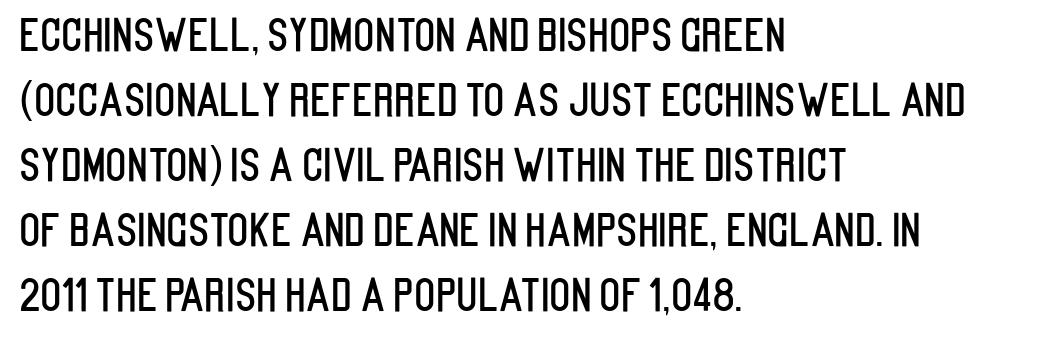
The image shows 44 px condensed sans-serif type, upright; set left-aligned, normal line spacing (1.48x), normal letter spacing, not underlined; low stroke contrast and a large x-height.
